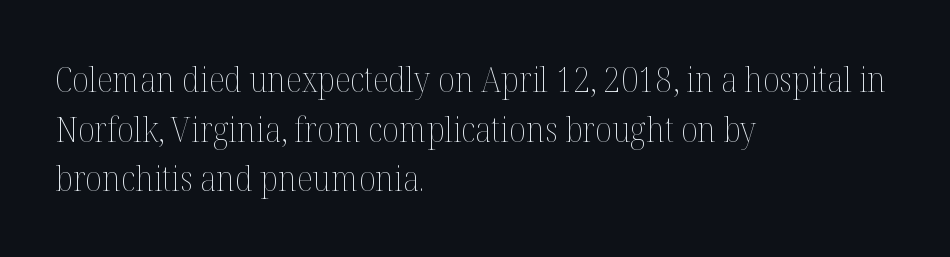
Q: Is the text bold? A: No.
Q: Is the text italic (slanted)? A: No, it is upright.
Q: Is the text underlined? A: No.
Q: How is the paragraph aligned? A: Left-aligned.
Q: Is the spacing between letters normal or unusually wide? A: Normal.
Q: Is the spacing between lines tight, normal or loose? A: Normal.
Q: Width (condensed, normal, or wide)? A: Normal.
Q: Stroke contrast? A: Medium.
Q: x-height? A: Medium.
Q: Monospaced? A: No.
